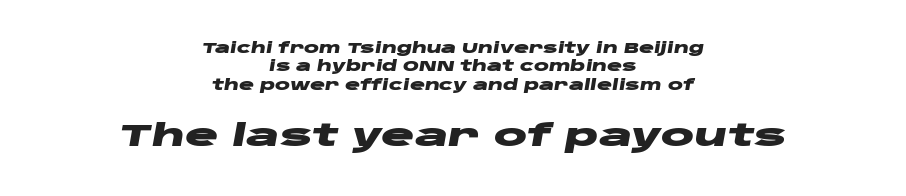
Q: Is the text bold? A: Yes.
Q: Is the text italic (slanted)? A: Yes, it leans right by about 10 degrees.
Q: Is the text underlined? A: No.
Q: How is the paragraph aligned? A: Centered.
Q: Is the spacing between letters normal or unusually wide? A: Normal.
Q: Is the spacing between lines tight, normal or loose? A: Normal.
Q: Which block of text is set in a larger size, the first (top) or the second (bottom)? A: The second (bottom) one.
Q: Width (condensed, normal, or wide)? A: Wide.
Q: Stroke contrast? A: Low.
Q: x-height? A: Large.
Q: Monospaced? A: No.
